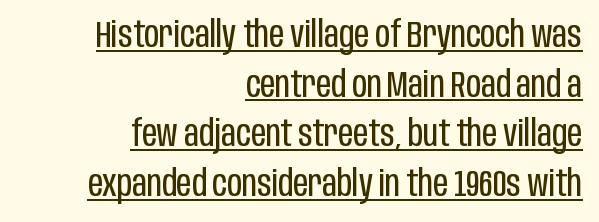
Q: Is the text bold? A: No.
Q: Is the text italic (slanted)? A: No, it is upright.
Q: Is the typeface a serif or a sans-serif typeface? A: Sans-serif.
Q: Is the text underlined? A: Yes.
Q: How is the paragraph aligned? A: Right-aligned.
Q: Is the spacing between letters normal or unusually wide? A: Normal.
Q: Is the spacing between lines tight, normal or loose? A: Normal.
Q: Width (condensed, normal, or wide)? A: Condensed.
Q: Stroke contrast? A: Low.
Q: x-height? A: Large.
Q: Monospaced? A: No.
